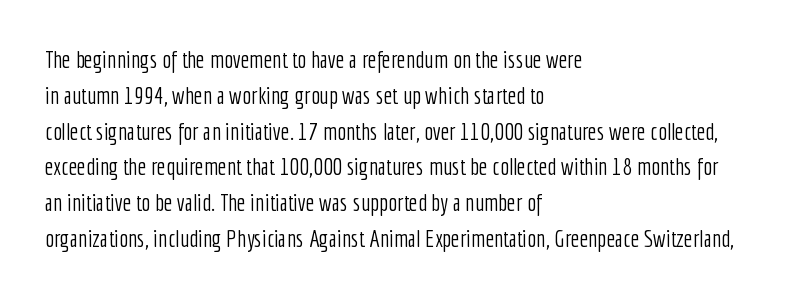
{"italic": "no", "bold": "no", "underline": "no", "align": "left", "line_spacing": "normal", "line_spacing_ratio": 1.49, "letter_spacing": "normal", "letter_spacing_em": 0.0, "glyph_px": 24}
